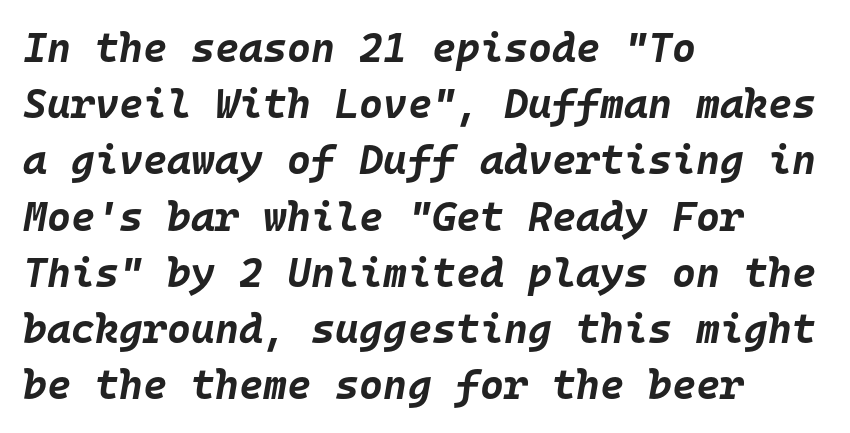
Q: Is the text bold? A: Yes.
Q: Is the text italic (slanted)? A: Yes, it leans right by about 10 degrees.
Q: Is the text underlined? A: No.
Q: How is the paragraph aligned? A: Left-aligned.
Q: Is the spacing between letters normal or unusually wide? A: Normal.
Q: Is the spacing between lines tight, normal or loose? A: Normal.
Q: Width (condensed, normal, or wide)? A: Normal.
Q: Stroke contrast? A: Low.
Q: x-height? A: Large.
Q: Monospaced? A: Yes.
